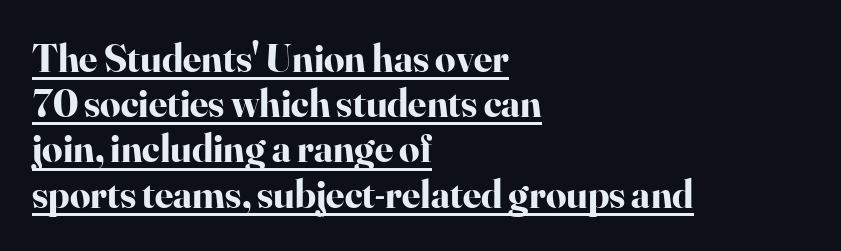
Q: Is the text bold? A: Yes.
Q: Is the text italic (slanted)? A: No, it is upright.
Q: Is the typeface a serif or a sans-serif typeface? A: Serif.
Q: Is the text underlined? A: Yes.
Q: How is the paragraph aligned? A: Left-aligned.
Q: Is the spacing between letters normal or unusually wide? A: Normal.
Q: Is the spacing between lines tight, normal or loose? A: Tight.
Q: Width (condensed, normal, or wide)? A: Normal.
Q: Stroke contrast? A: High.
Q: x-height? A: Small.
Q: Monospaced? A: No.
